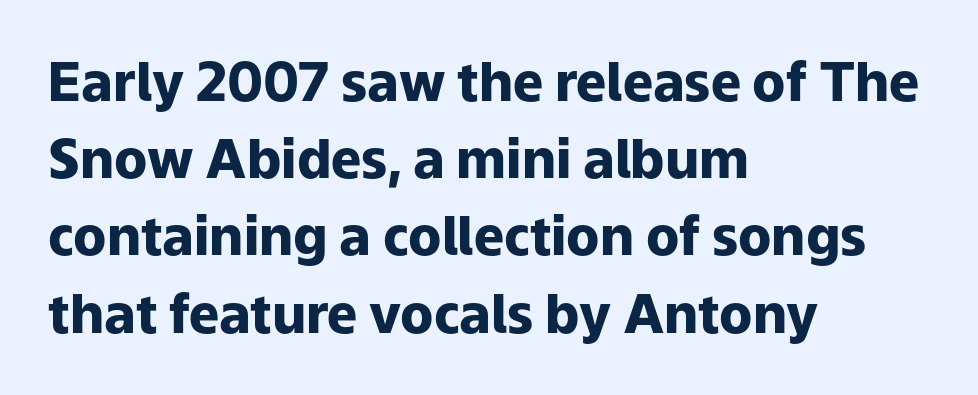
Reading down the column, the eye jumps a familiar distance to each next line. A clean baseline with only descenders dipping below it. Characters remain perfectly vertical along every line. The setting favours the left margin, as ordinary paragraphs usually do.
